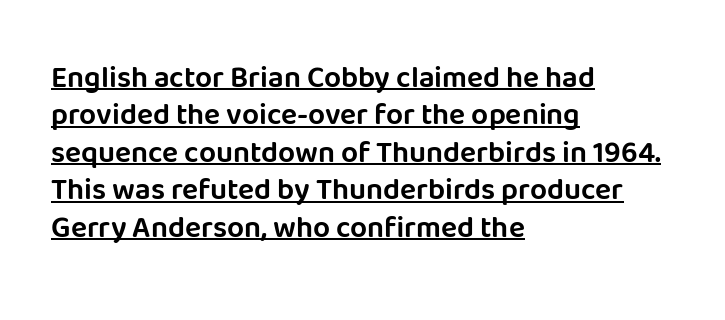
Q: Is the text italic (slanted)? A: No, it is upright.
Q: Is the typeface a serif or a sans-serif typeface? A: Sans-serif.
Q: Is the text underlined? A: Yes.
Q: How is the paragraph aligned? A: Left-aligned.
Q: Is the spacing between letters normal or unusually wide? A: Normal.
Q: Is the spacing between lines tight, normal or loose? A: Normal.
Q: Width (condensed, normal, or wide)? A: Normal.
Q: Stroke contrast? A: Low.
Q: x-height? A: Large.
Q: Monospaced? A: No.
